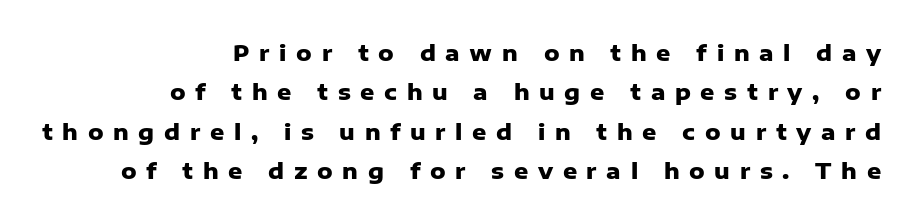
The image shows 22 px bold type, upright; set right-aligned, line spacing 1.79x, unusually wide letter spacing (+0.44 em), not underlined.
